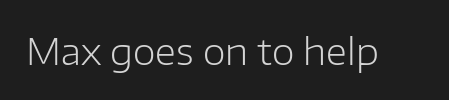
Q: Is the text bold? A: No.
Q: Is the text italic (slanted)? A: No, it is upright.
Q: Is the typeface a serif or a sans-serif typeface? A: Sans-serif.
Q: Is the text underlined? A: No.
Q: Is the spacing between letters normal or unusually wide? A: Normal.
Q: Width (condensed, normal, or wide)? A: Normal.
Q: Stroke contrast? A: Low.
Q: x-height? A: Medium.
Q: Monospaced? A: No.
